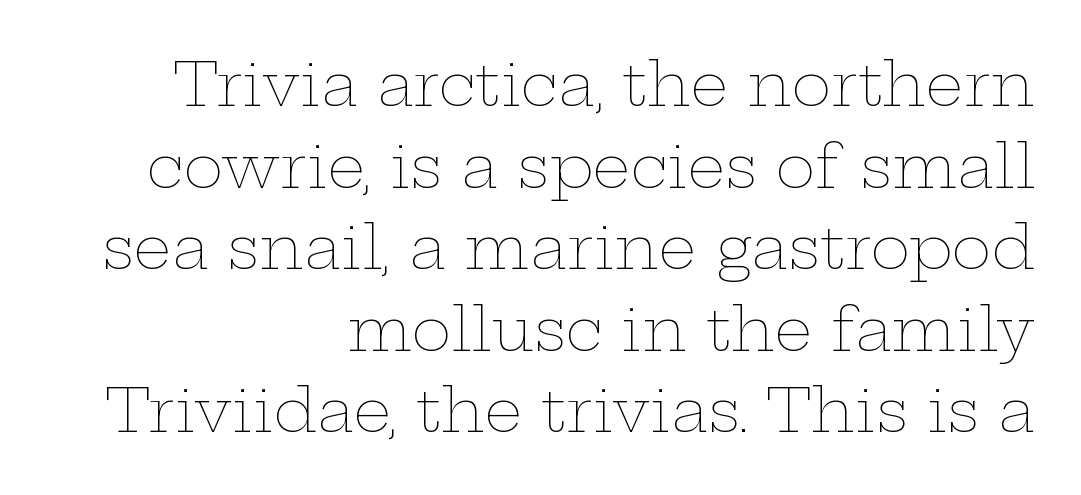
Q: Is the text bold? A: No.
Q: Is the text italic (slanted)? A: No, it is upright.
Q: Is the text underlined? A: No.
Q: How is the paragraph aligned? A: Right-aligned.
Q: Is the spacing between letters normal or unusually wide? A: Normal.
Q: Is the spacing between lines tight, normal or loose? A: Normal.
Q: Width (condensed, normal, or wide)? A: Wide.
Q: Stroke contrast? A: Low.
Q: x-height? A: Medium.
Q: Monospaced? A: No.
